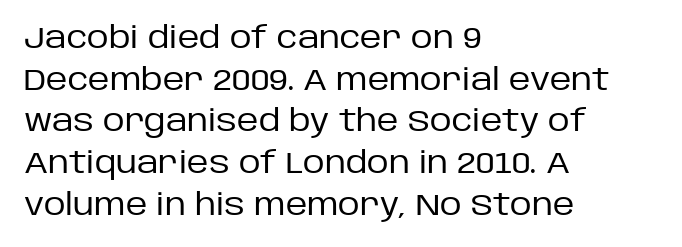
{"serif": "no", "italic": "no", "bold": "no", "weight": "regular", "width": "normal", "stroke_contrast": "low", "x_height": "large", "monospaced": "no", "underline": "no", "align": "left", "line_spacing": "normal", "line_spacing_ratio": 1.39, "letter_spacing": "normal", "letter_spacing_em": 0.0, "glyph_px": 30}
